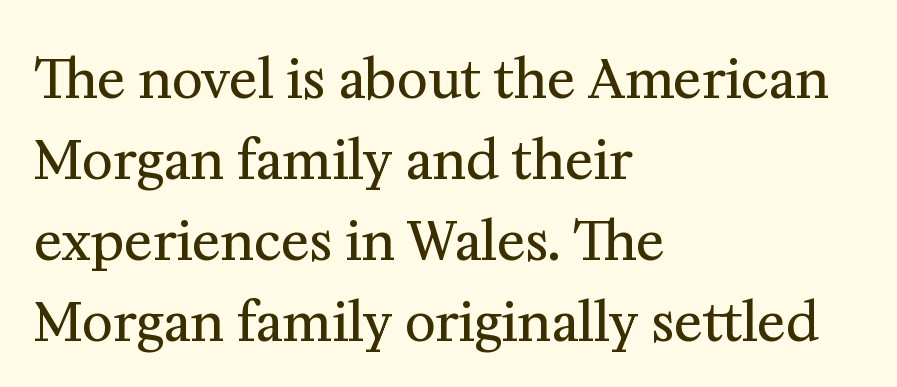
Q: Is the text bold? A: No.
Q: Is the text italic (slanted)? A: No, it is upright.
Q: Is the typeface a serif or a sans-serif typeface? A: Serif.
Q: Is the text underlined? A: No.
Q: How is the paragraph aligned? A: Left-aligned.
Q: Is the spacing between letters normal or unusually wide? A: Normal.
Q: Is the spacing between lines tight, normal or loose? A: Normal.
Q: Width (condensed, normal, or wide)? A: Normal.
Q: Stroke contrast? A: Medium.
Q: x-height? A: Medium.
Q: Monospaced? A: No.
